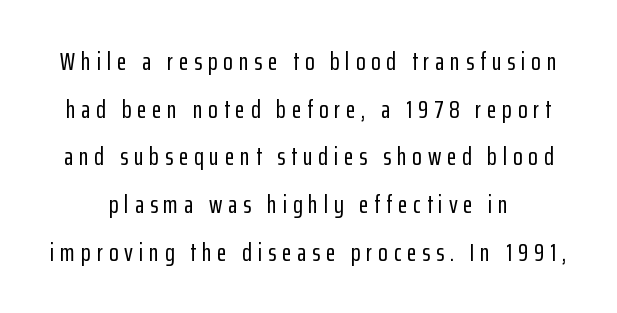
The image shows 25 px text type, upright; set loose line spacing (1.91x), unusually wide letter spacing (+0.23 em), not underlined.
